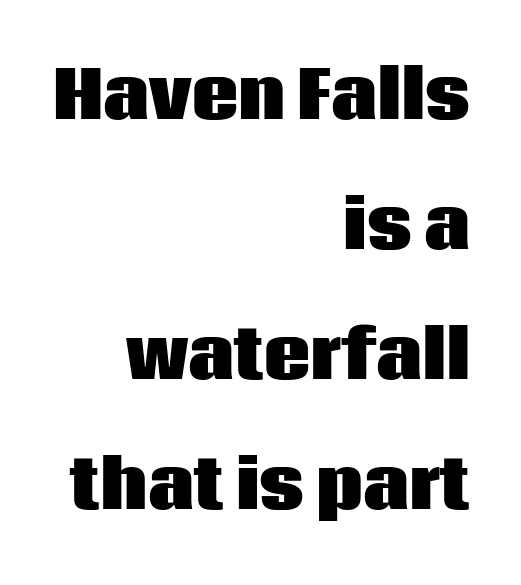
{"serif": "no", "italic": "no", "bold": "yes", "weight": "heavy", "width": "normal", "stroke_contrast": "low", "x_height": "large", "monospaced": "no", "underline": "no", "align": "right", "line_spacing": "loose", "line_spacing_ratio": 2.0, "letter_spacing": "normal", "letter_spacing_em": 0.0, "glyph_px": 65}
